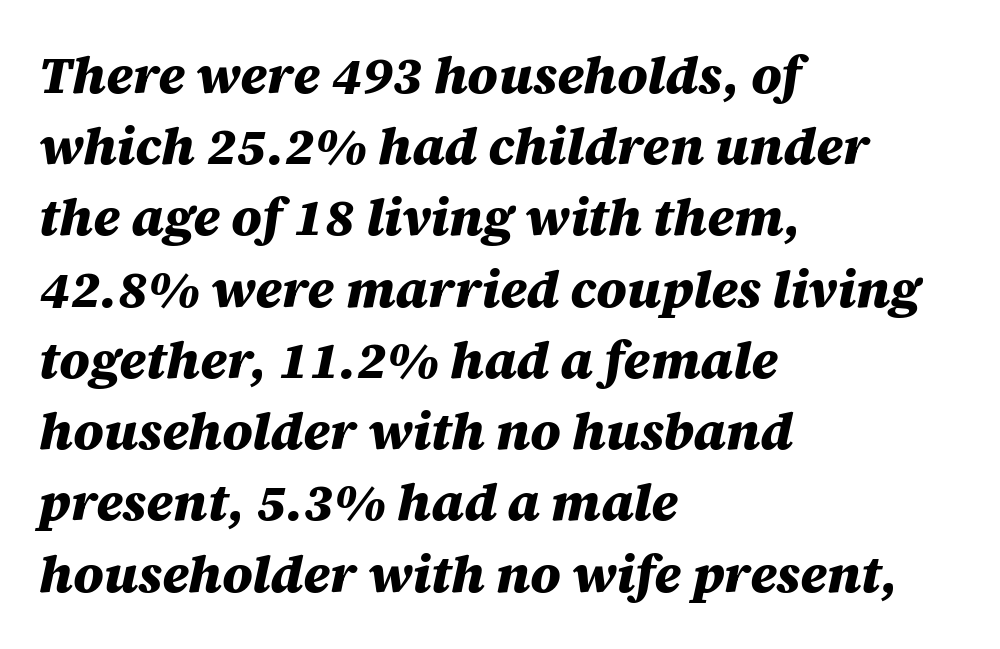
The image shows 52 px heavy type, italic (leaning right); set left-aligned, normal line spacing (1.37x), normal letter spacing, not underlined; medium stroke contrast and a large x-height.
